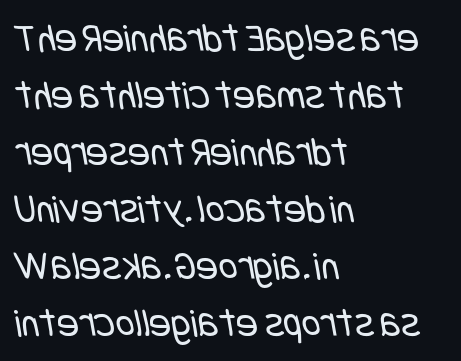
The image shows 41 px regular-weight, condensed sans-serif type; set left-aligned, normal line spacing (1.39x), normal letter spacing, not underlined; low stroke contrast and a large x-height.
